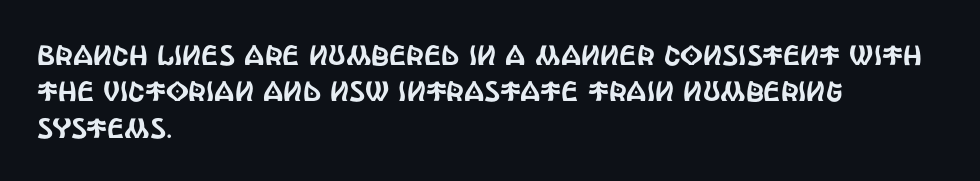
The image shows 28 px condensed sans-serif type, upright; set left-aligned, normal line spacing (1.3x), normal letter spacing, not underlined; a large x-height.
